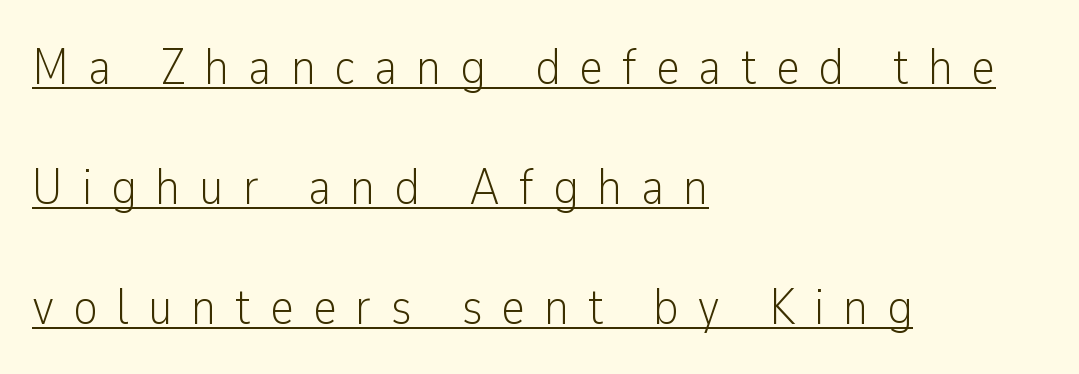
{"serif": "no", "italic": "no", "bold": "no", "weight": "light", "width": "condensed", "stroke_contrast": "low", "x_height": "medium", "monospaced": "no", "underline": "yes", "align": "left", "line_spacing": "loose", "line_spacing_ratio": 2.35, "letter_spacing": "wide", "letter_spacing_em": 0.37, "glyph_px": 51}
